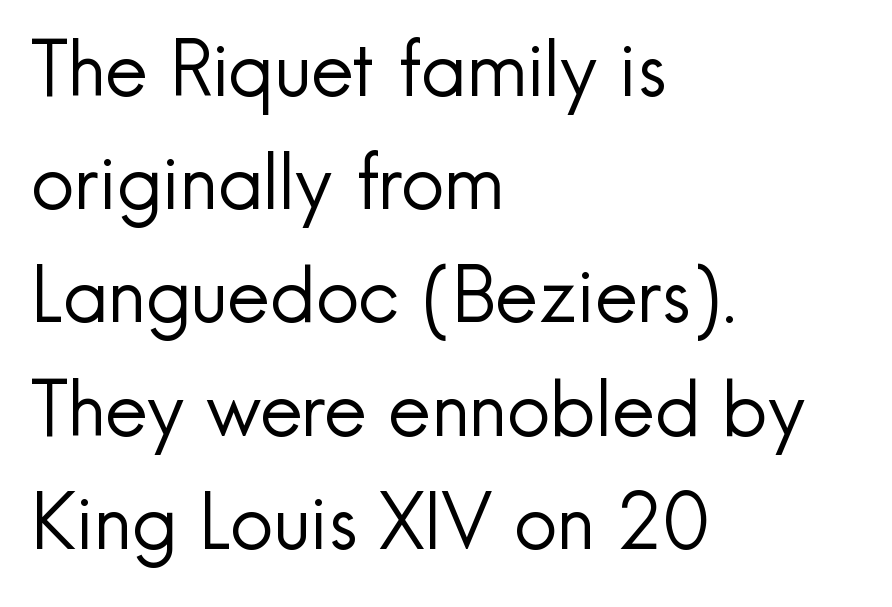
{"serif": "no", "italic": "no", "bold": "no", "weight": "regular", "width": "normal", "x_height": "small", "monospaced": "no", "underline": "no", "align": "left", "line_spacing": "normal", "line_spacing_ratio": 1.49, "letter_spacing": "normal", "letter_spacing_em": 0.0, "glyph_px": 76}
